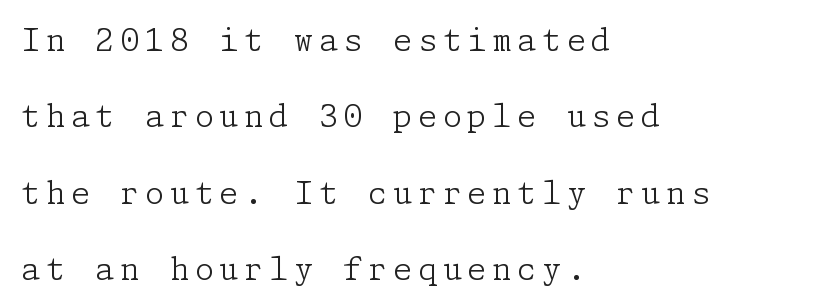
The rendering uses a large line-height, opening up the rows. One-word summary of the alignment: left. A quiet, ordinary-to-light weight characterises the typeface. This sample uses a serif face.
